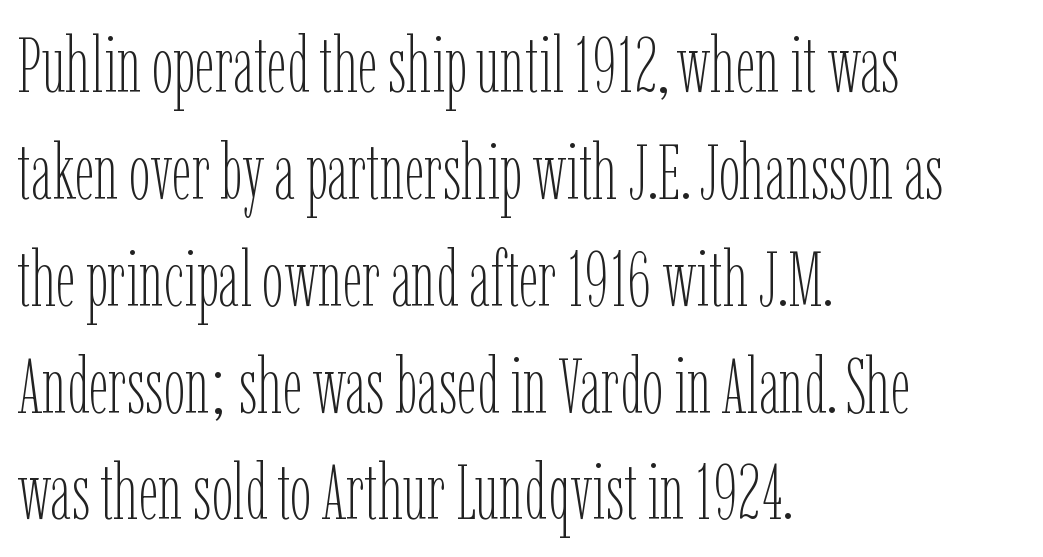
The image shows 78 px thin, condensed type, upright; set left-aligned, normal line spacing (1.37x), normal letter spacing, not underlined; low stroke contrast and a medium x-height.
